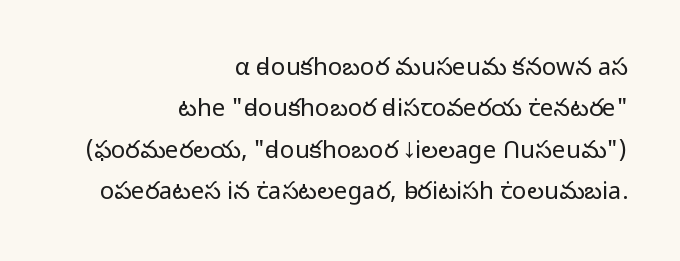
The image shows 24 px text type, upright; set right-aligned, line spacing 1.72x, normal letter spacing, not underlined.
